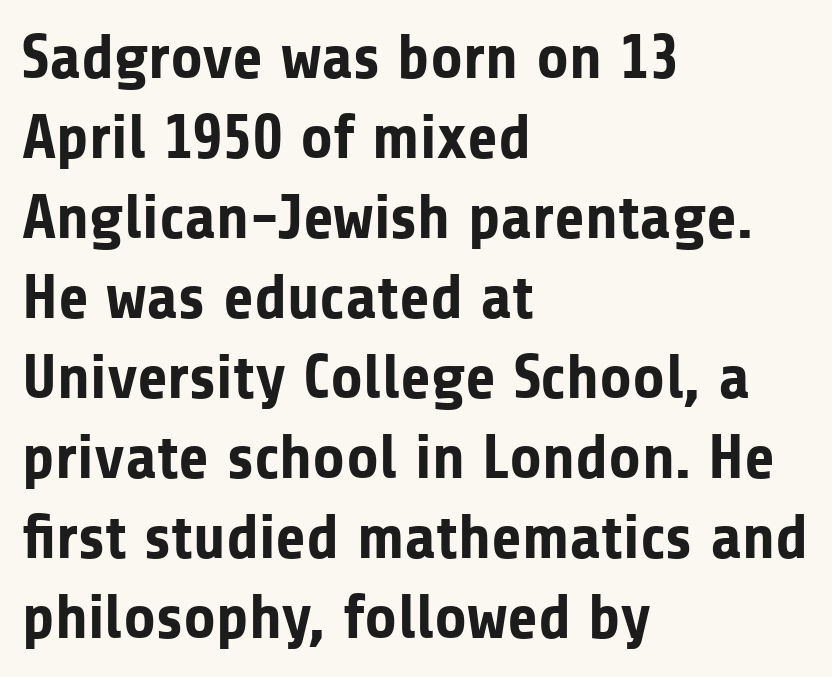
{"serif": "no", "italic": "no", "bold": "yes", "weight": "bold", "width": "normal", "stroke_contrast": "low", "x_height": "medium", "monospaced": "no", "underline": "no", "align": "left", "line_spacing": "normal", "line_spacing_ratio": 1.27, "letter_spacing": "normal", "letter_spacing_em": 0.0, "glyph_px": 63}
